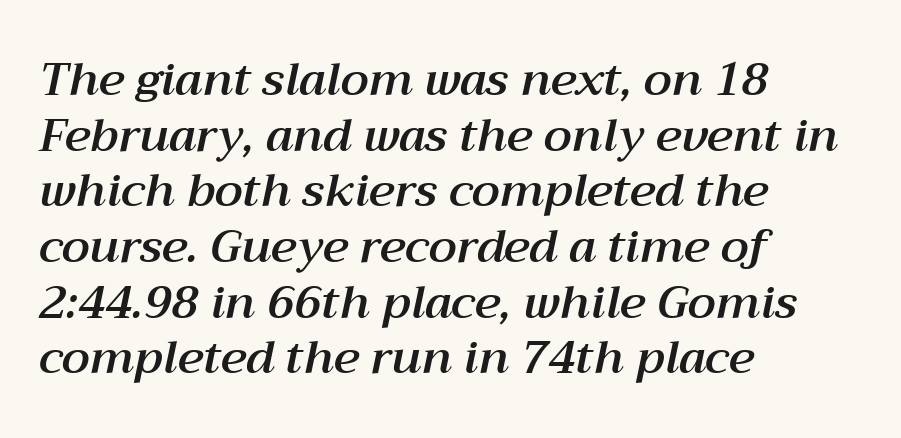
{"italic": "yes", "lean": "right", "slant_degrees": 12, "width": "normal", "stroke_contrast": "medium", "x_height": "medium", "monospaced": "no", "underline": "no", "align": "left", "line_spacing_ratio": 1.21, "letter_spacing": "normal", "letter_spacing_em": 0.0, "glyph_px": 46}
